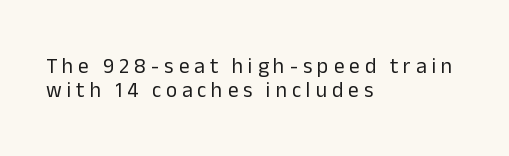
Alignment: flush left. Italic? Not at all — the glyphs are vertical. The tracking reads as deliberately expanded to a designer's eye. The letters look calm and open, with moderate or lighter stems. Anything drawn beneath the words? Only blank space. Successive baselines arrive quickly, one right under another.
